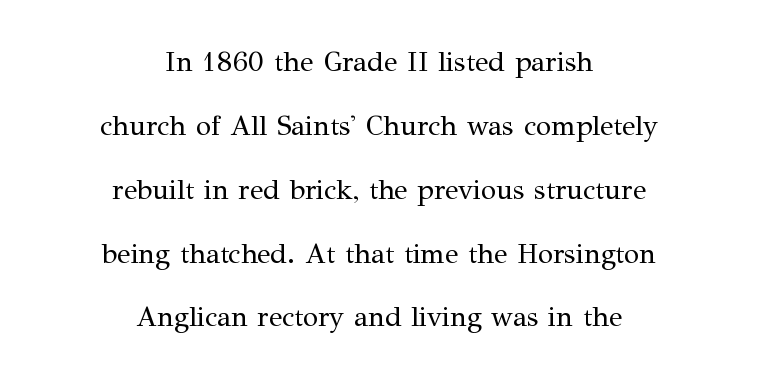
The block of text is sparse from top to bottom, with ample space between rows. You could not count columns in this text — the font is proportionally spaced. Do the letters lean? They stand straight. Bare-footed words on every line. A typesetter would call this zero additional tracking.
